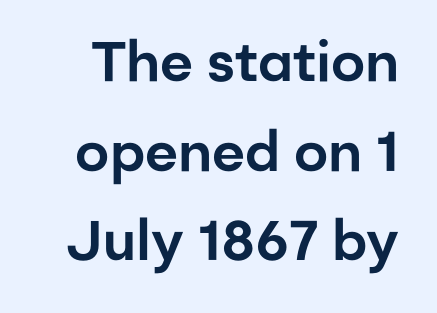
The image shows 56 px sans-serif type, upright; set normal line spacing (1.6x), normal letter spacing, not underlined; low stroke contrast and a medium x-height.
